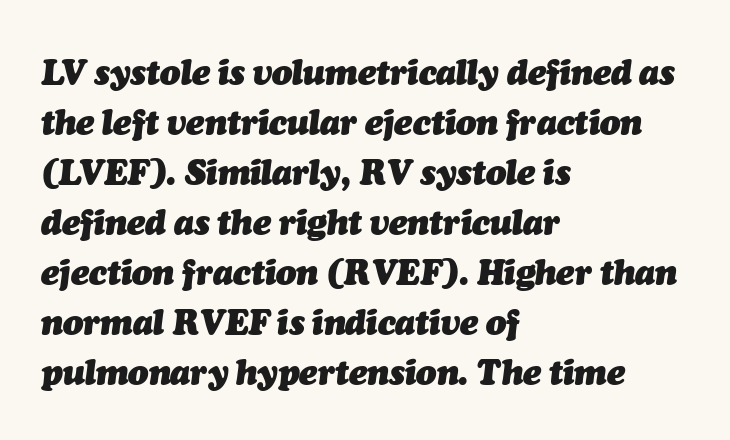
Q: Is the text bold? A: Yes.
Q: Is the text italic (slanted)? A: Yes, it leans right by about 7 degrees.
Q: Is the text underlined? A: No.
Q: How is the paragraph aligned? A: Left-aligned.
Q: Is the spacing between letters normal or unusually wide? A: Normal.
Q: Is the spacing between lines tight, normal or loose? A: Normal.
Q: Width (condensed, normal, or wide)? A: Normal.
Q: Stroke contrast? A: Medium.
Q: x-height? A: Medium.
Q: Monospaced? A: No.
